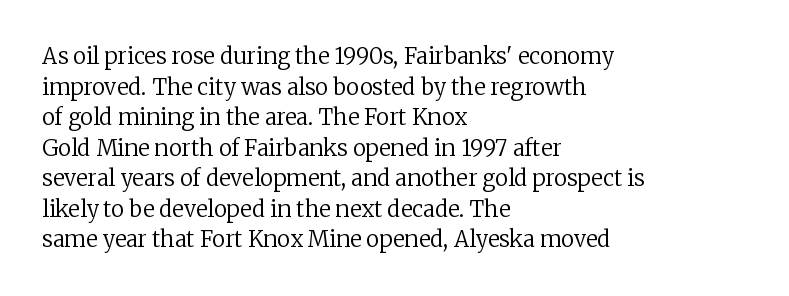
Q: Is the text bold? A: No.
Q: Is the text italic (slanted)? A: No, it is upright.
Q: Is the text underlined? A: No.
Q: How is the paragraph aligned? A: Left-aligned.
Q: Is the spacing between letters normal or unusually wide? A: Normal.
Q: Is the spacing between lines tight, normal or loose? A: Normal.
